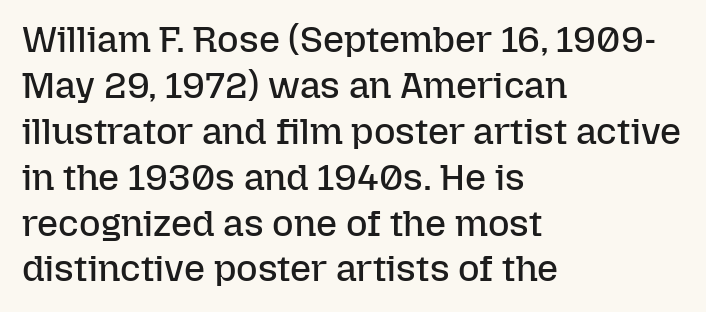
Q: Is the text bold? A: No.
Q: Is the text italic (slanted)? A: No, it is upright.
Q: Is the text underlined? A: No.
Q: How is the paragraph aligned? A: Left-aligned.
Q: Is the spacing between letters normal or unusually wide? A: Normal.
Q: Width (condensed, normal, or wide)? A: Normal.
Q: Stroke contrast? A: Low.
Q: x-height? A: Medium.
Q: Monospaced? A: No.
